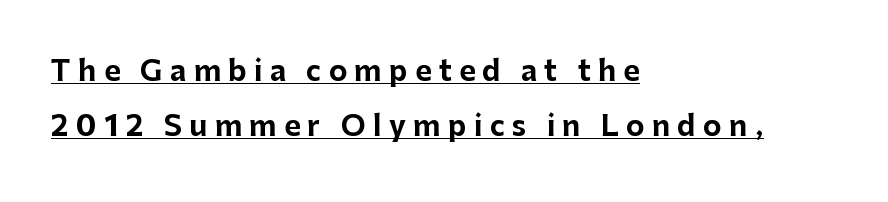
Grotesque or geometric, the face here clearly has no serifs. In terms of posture, this sample is upright. Compared with a centered layout, this one pins lines to the left instead. Has an underline been added? It has.
